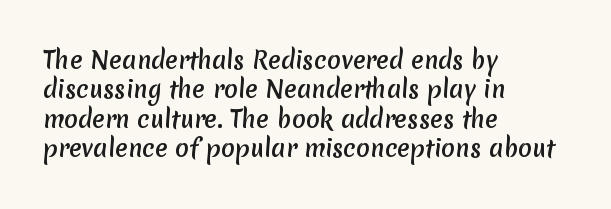
The image shows 23 px text type; set left-aligned, normal line spacing (1.28x), normal letter spacing, not underlined.
